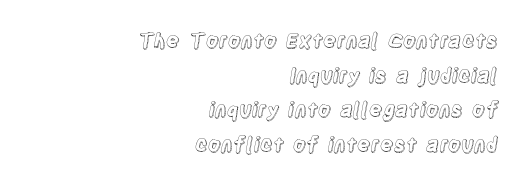
The passage shown has conventional tracking throughout. The passage shown is not underscored anywhere. Does the copy run flush right? Yes — the right margin is perfectly even.
